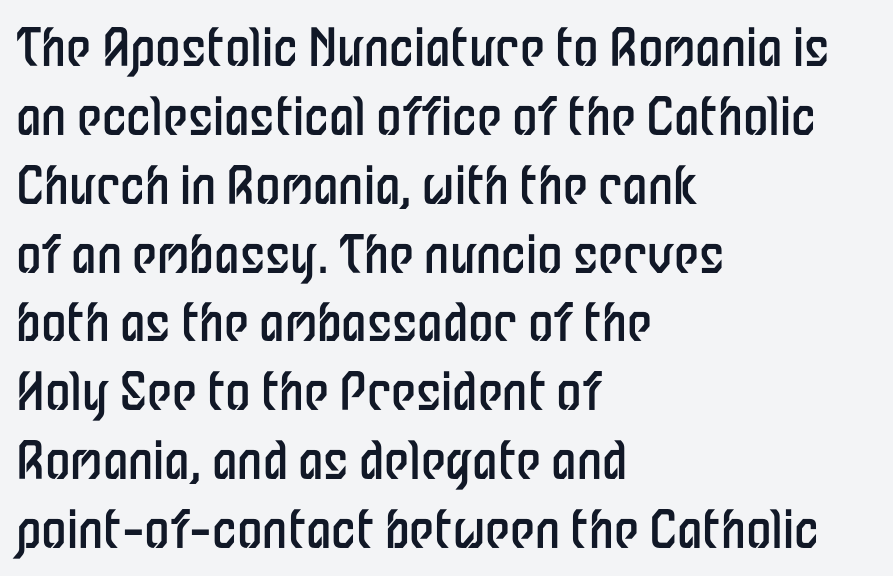
{"serif": "no", "italic": "no", "bold": "no", "weight": "regular", "width": "condensed", "stroke_contrast": "low", "x_height": "medium", "monospaced": "no", "underline": "no", "align": "left", "line_spacing": "normal", "line_spacing_ratio": 1.35, "letter_spacing": "normal", "letter_spacing_em": 0.0, "glyph_px": 51}
